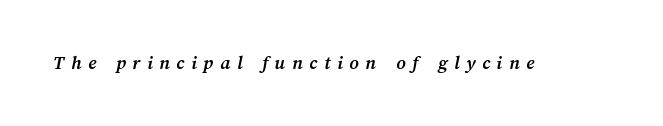
{"bold": "yes", "underline": "no", "letter_spacing": "wide", "letter_spacing_em": 0.33, "glyph_px": 20}
